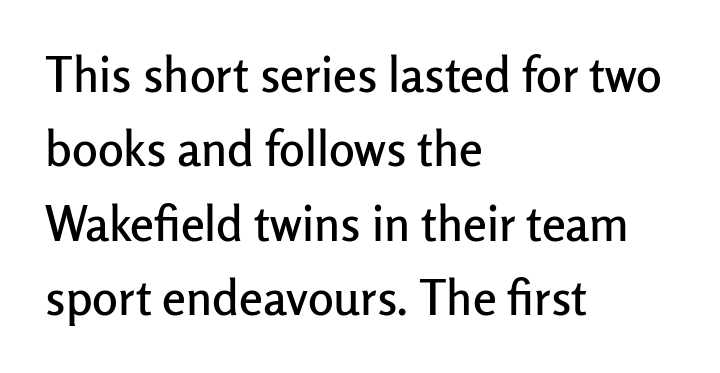
The designer left line spacing at the default. The zone under the glyphs is completely vacant. No extra tracking has been applied to these lines. I'd call this a sans setting — the letters go barefoot. A typesetter would call this proportional, since set widths differ per character. Is there any slant? The stems are plumb.
